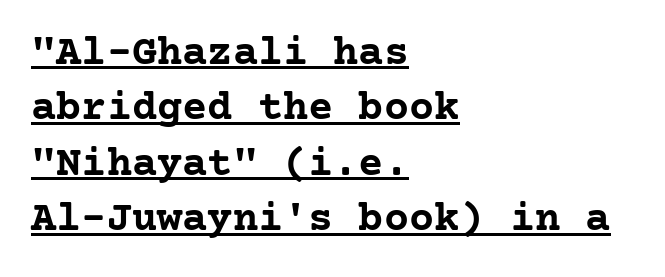
The image shows 42 px semibold serif type, upright; set left-aligned, normal line spacing (1.32x), normal letter spacing, underlined; low stroke contrast and a medium x-height.
